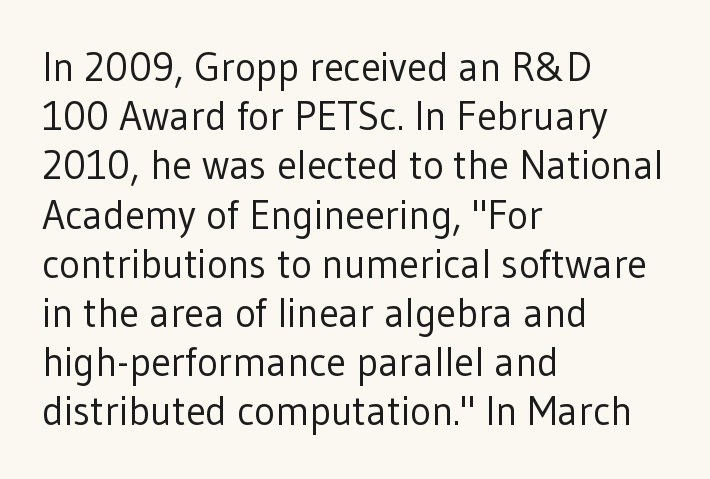
The image shows 40 px regular-weight sans-serif type, upright; set left-aligned, line spacing 1.23x, normal letter spacing, not underlined; low stroke contrast and a medium x-height.
